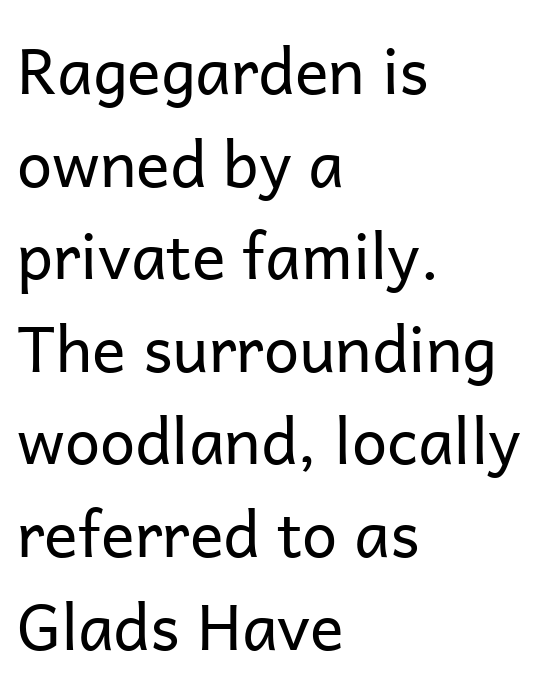
The horizontal fit of the characters is conventional and even. A classic flush-left, rag-right setting is used for this passage. Words float on clear page, feet unadorned. Ascenders rise straight up at ninety degrees.
